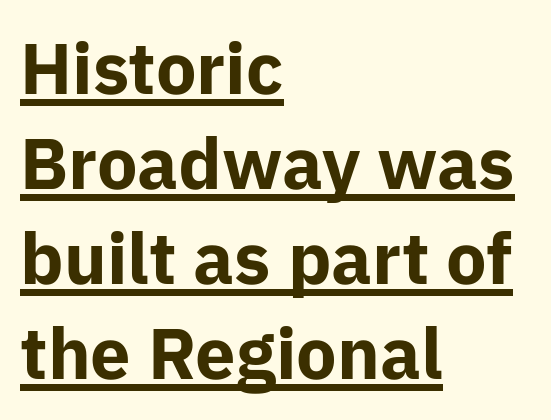
{"serif": "no", "italic": "no", "bold": "yes", "weight": "bold", "width": "normal", "stroke_contrast": "low", "x_height": "medium", "monospaced": "no", "underline": "yes", "align": "left", "line_spacing": "normal", "line_spacing_ratio": 1.32, "letter_spacing": "normal", "letter_spacing_em": 0.0, "glyph_px": 72}
